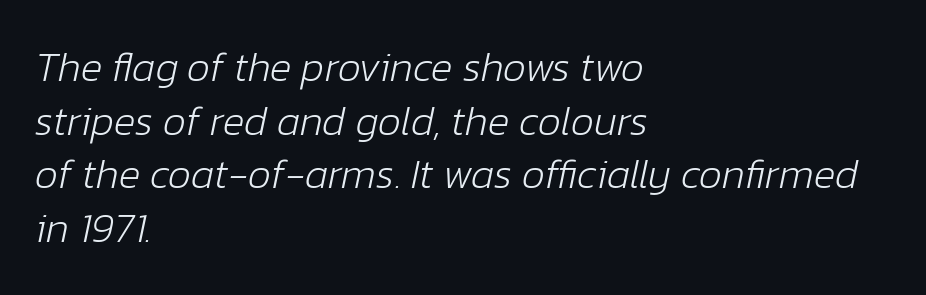
{"italic": "yes", "lean": "right", "slant_degrees": 12, "bold": "no", "weight": "light", "width": "normal", "stroke_contrast": "low", "x_height": "medium", "monospaced": "no", "underline": "no", "align": "left", "line_spacing": "normal", "line_spacing_ratio": 1.31, "letter_spacing": "normal", "letter_spacing_em": 0.0, "glyph_px": 41}
